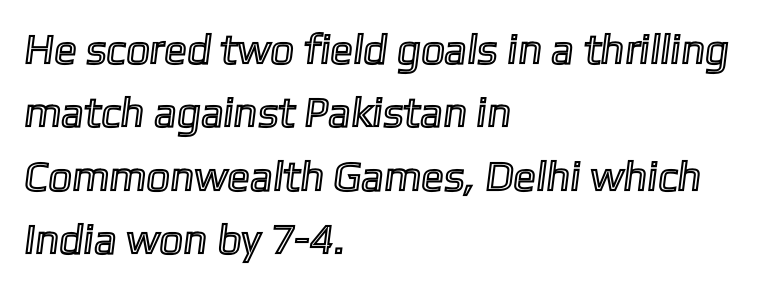
Q: Is the text underlined? A: No.
Q: How is the paragraph aligned? A: Left-aligned.
Q: Is the spacing between letters normal or unusually wide? A: Normal.
Q: Is the spacing between lines tight, normal or loose? A: Normal.
Q: Width (condensed, normal, or wide)? A: Normal.
Q: x-height? A: Medium.
Q: Monospaced? A: No.
